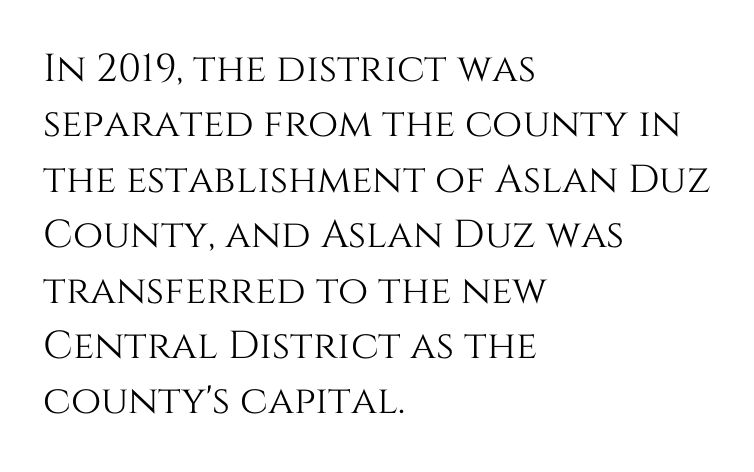
Does the copy run flush right? No — it runs flush left. Each row of text sits above clean, open space. Notice how descenders clear the ascenders below comfortably — that's standard leading. You can tell it's not italic because the verticals are truly vertical. Caption: standard tracking, unaltered.
